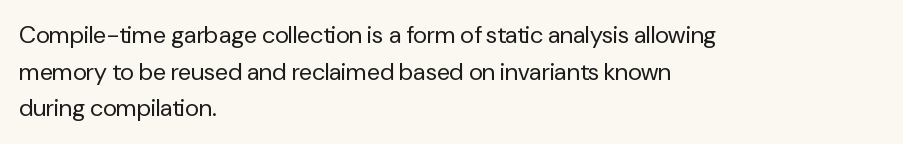
Standard letterfit; no display-style spreading of the glyphs. No chunkiness to these letters — they're not bold. This is roman type, the default non-slanted kind. Does the copy run flush right? No — it runs flush left.
